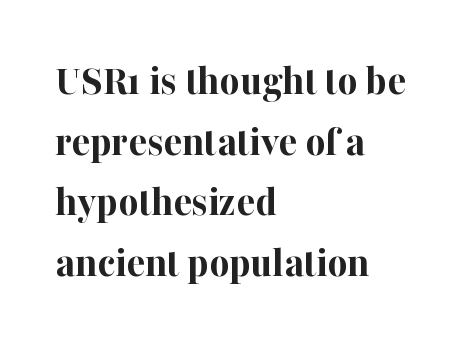
{"serif": "yes", "italic": "no", "bold": "yes", "weight": "bold", "width": "normal", "stroke_contrast": "high", "x_height": "medium", "monospaced": "no", "underline": "no", "align": "left", "line_spacing": "normal", "line_spacing_ratio": 1.41, "letter_spacing": "normal", "letter_spacing_em": 0.0, "glyph_px": 43}
